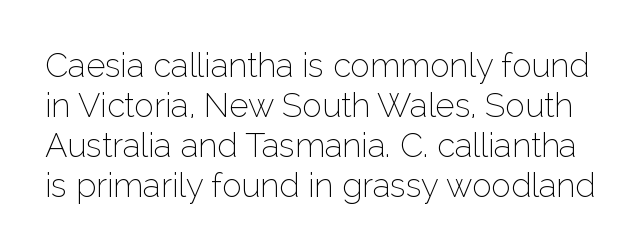
The image shows 33 px thin sans-serif type, upright; set line spacing 1.21x, normal letter spacing, not underlined; low stroke contrast and a medium x-height.
